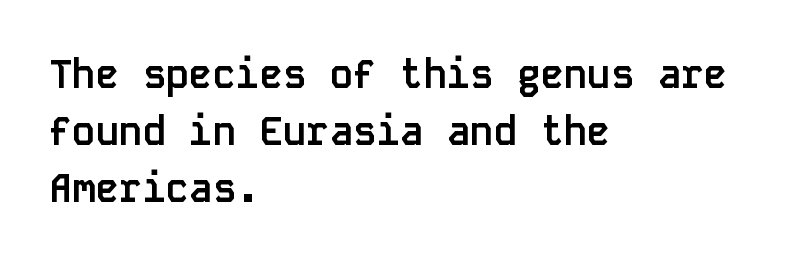
Q: Is the text bold? A: Yes.
Q: Is the text italic (slanted)? A: No, it is upright.
Q: Is the typeface a serif or a sans-serif typeface? A: Sans-serif.
Q: Is the text underlined? A: No.
Q: How is the paragraph aligned? A: Left-aligned.
Q: Is the spacing between letters normal or unusually wide? A: Normal.
Q: Is the spacing between lines tight, normal or loose? A: Normal.
Q: Width (condensed, normal, or wide)? A: Normal.
Q: Stroke contrast? A: Low.
Q: x-height? A: Large.
Q: Monospaced? A: Yes.
